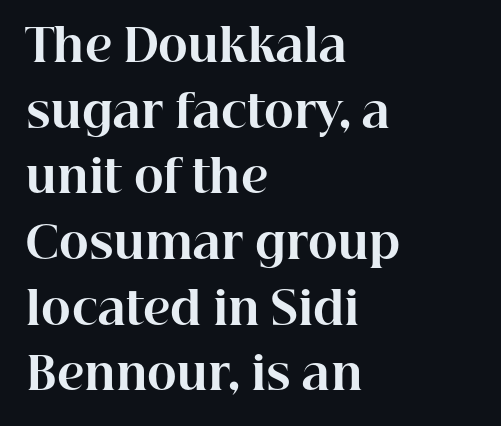
{"serif": "yes", "italic": "no", "bold": "yes", "weight": "bold", "width": "normal", "stroke_contrast": "high", "x_height": "medium", "monospaced": "no", "underline": "no", "align": "left", "line_spacing": "normal", "line_spacing_ratio": 1.46, "letter_spacing": "normal", "letter_spacing_em": 0.0, "glyph_px": 45}
